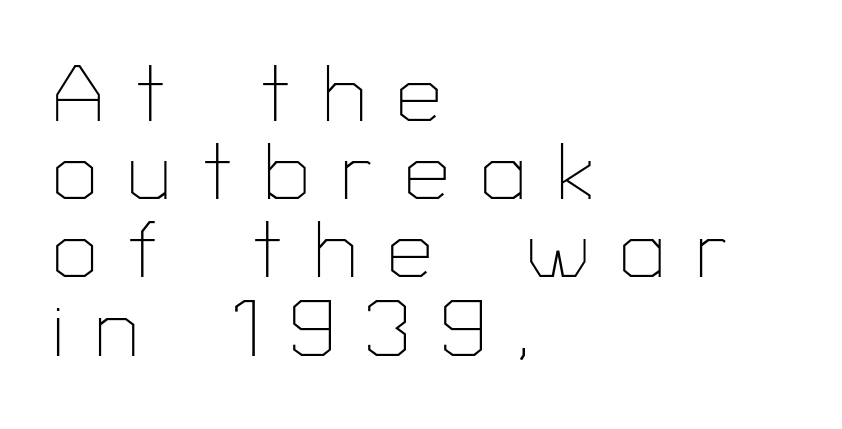
The image shows 79 px thin sans-serif type, upright; set left-aligned, tight line spacing (0.99x), unusually wide letter spacing (+0.4 em), not underlined; low stroke contrast and a medium x-height.
